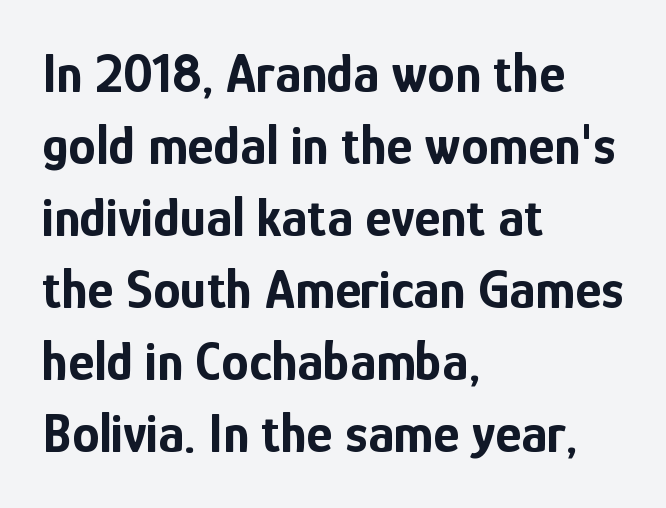
Q: Is the text bold? A: Yes.
Q: Is the text italic (slanted)? A: No, it is upright.
Q: Is the typeface a serif or a sans-serif typeface? A: Sans-serif.
Q: Is the text underlined? A: No.
Q: How is the paragraph aligned? A: Left-aligned.
Q: Is the spacing between letters normal or unusually wide? A: Normal.
Q: Is the spacing between lines tight, normal or loose? A: Normal.
Q: Width (condensed, normal, or wide)? A: Condensed.
Q: Stroke contrast? A: Low.
Q: x-height? A: Medium.
Q: Monospaced? A: No.
